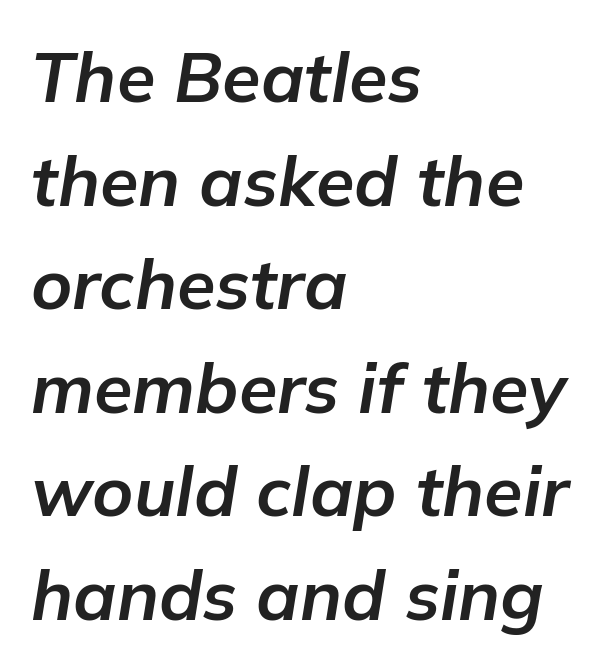
Rendered with sloped, italic letterforms. Notice how descenders clear the ascenders below comfortably — that's standard leading. Words float on clear page, feet unadorned. Notice how thick the strokes are: this is what a full bold looks like. The gaps between neighbouring characters are ordinary and unremarkable. Spacing verdict: proportional, widths tailored to each character.
